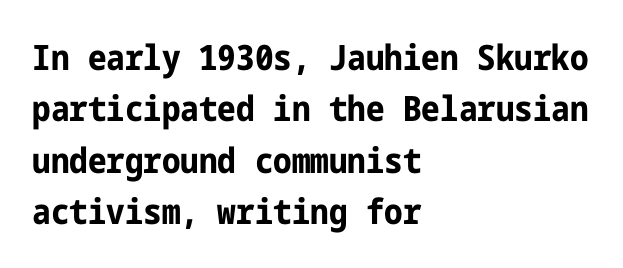
One-word summary of the alignment: left. Standard letterfit; no display-style spreading of the glyphs. The string is rendered with underlining switched off. Does the type have serifs? No, each stem ends abruptly. Unlike italic type, these characters show no tilt at all.
